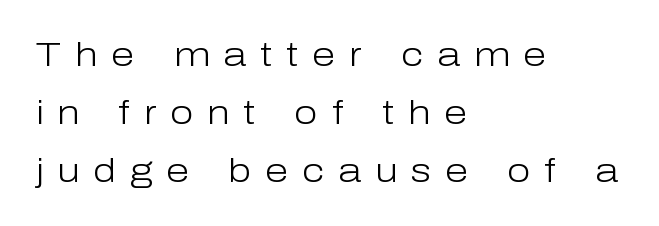
Q: Is the text bold? A: No.
Q: Is the text italic (slanted)? A: No, it is upright.
Q: Is the typeface a serif or a sans-serif typeface? A: Sans-serif.
Q: Is the text underlined? A: No.
Q: How is the paragraph aligned? A: Left-aligned.
Q: Is the spacing between letters normal or unusually wide? A: Unusually wide.
Q: Is the spacing between lines tight, normal or loose? A: Normal.
Q: Width (condensed, normal, or wide)? A: Normal.
Q: Stroke contrast? A: Low.
Q: x-height? A: Medium.
Q: Monospaced? A: No.
